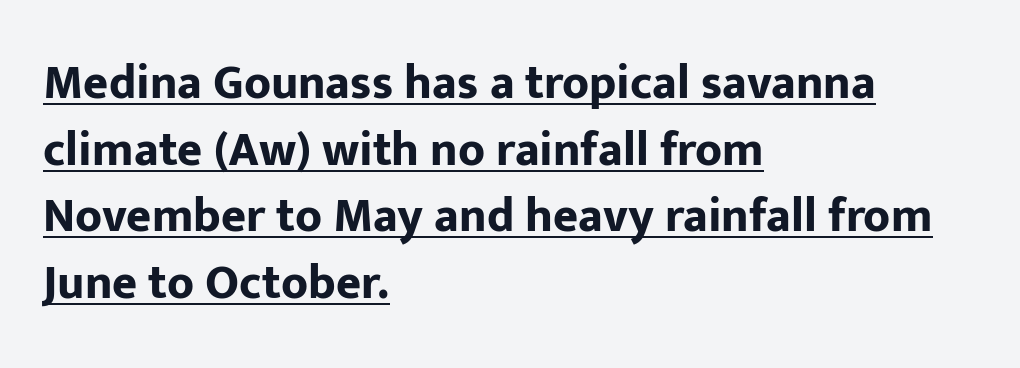
The rendering uses the underline text-decoration. The vertical gap from one line to the next is medium. All the whitespace from short lines collects on the right. Is the type bold? Yes — the strokes are clearly thick and heavy. Do the letters lean? They stand straight.
